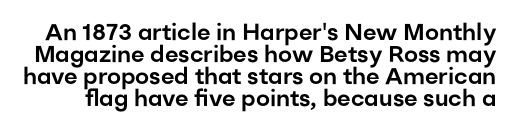
When letters stand straight like this, we call the style roman or upright. In terms of leading, this rendering errs on the cramped side. The face used here is rendered with its standard letterfit. Descenders hang freely into open space.
